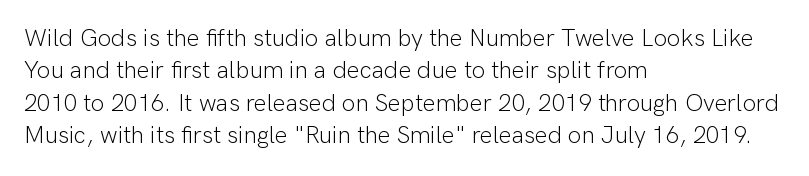
The image shows 24 px text type, upright; set left-aligned, normal line spacing (1.35x), normal letter spacing, not underlined.
